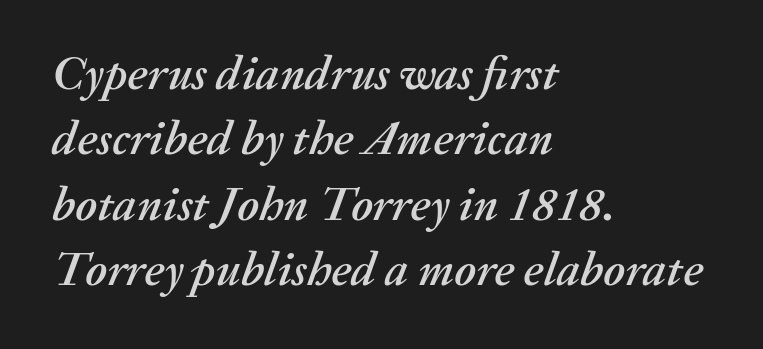
Q: Is the text italic (slanted)? A: Yes, it leans right by about 20 degrees.
Q: Is the text underlined? A: No.
Q: How is the paragraph aligned? A: Left-aligned.
Q: Is the spacing between letters normal or unusually wide? A: Normal.
Q: Is the spacing between lines tight, normal or loose? A: Normal.
Q: Width (condensed, normal, or wide)? A: Normal.
Q: Stroke contrast? A: Medium.
Q: x-height? A: Medium.
Q: Monospaced? A: No.
